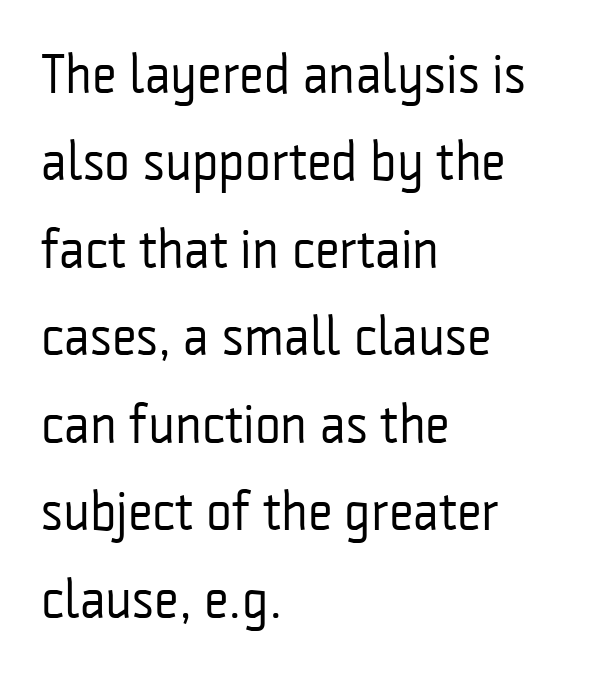
Weight: not bold — regular or lighter. Is this a sans? Yes — the strokes have no serifs. The gap between lines stays unmarked. Alignment: flush left. Posture: vertical. Horizontal bands of white between lines are of average thickness.
